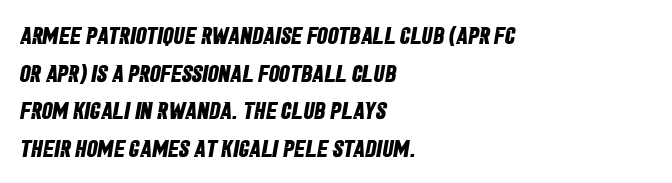
The typesetter chose a ragged-right arrangement here. Heavy, bold letterforms. A normal amount of white space separates one row of letters from the next. A clean baseline with only descenders dipping below it.
